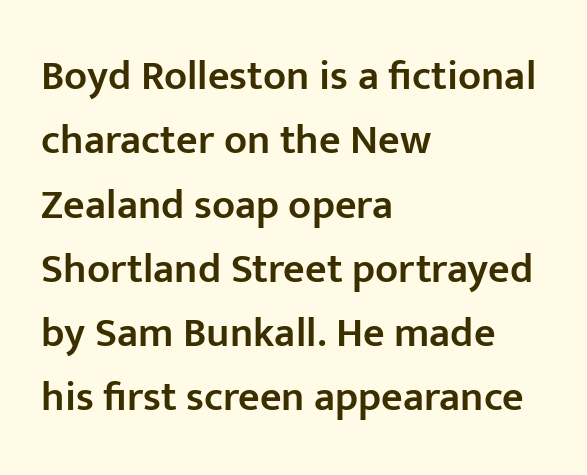
{"serif": "no", "italic": "no", "bold": "semi", "weight": "semibold", "width": "normal", "stroke_contrast": "low", "x_height": "medium", "monospaced": "no", "underline": "no", "align": "left", "line_spacing": "normal", "line_spacing_ratio": 1.53, "letter_spacing": "normal", "letter_spacing_em": 0.0, "glyph_px": 42}
